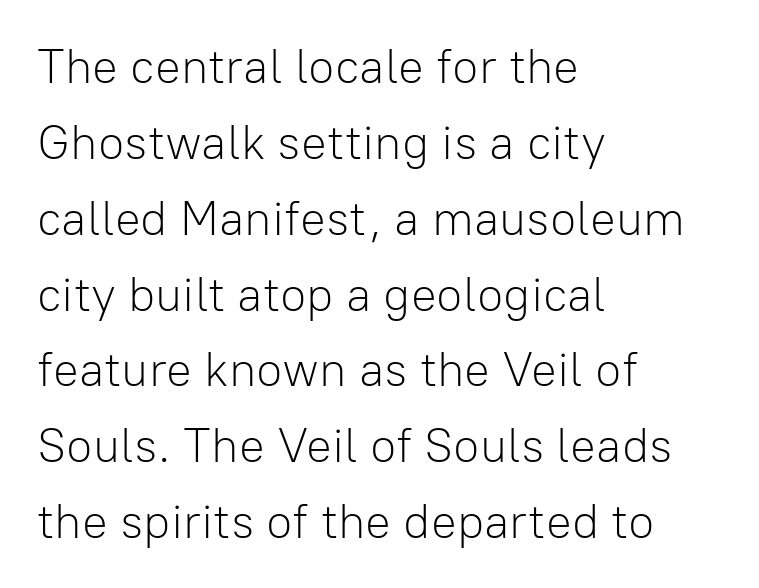
Line spacing here is normal. A clean baseline with only descenders dipping below it. The letters advance in unequal steps, a hallmark of proportional type. Spacing between characters is what you'd get straight out of the box. All the whitespace from short lines collects on the right.
